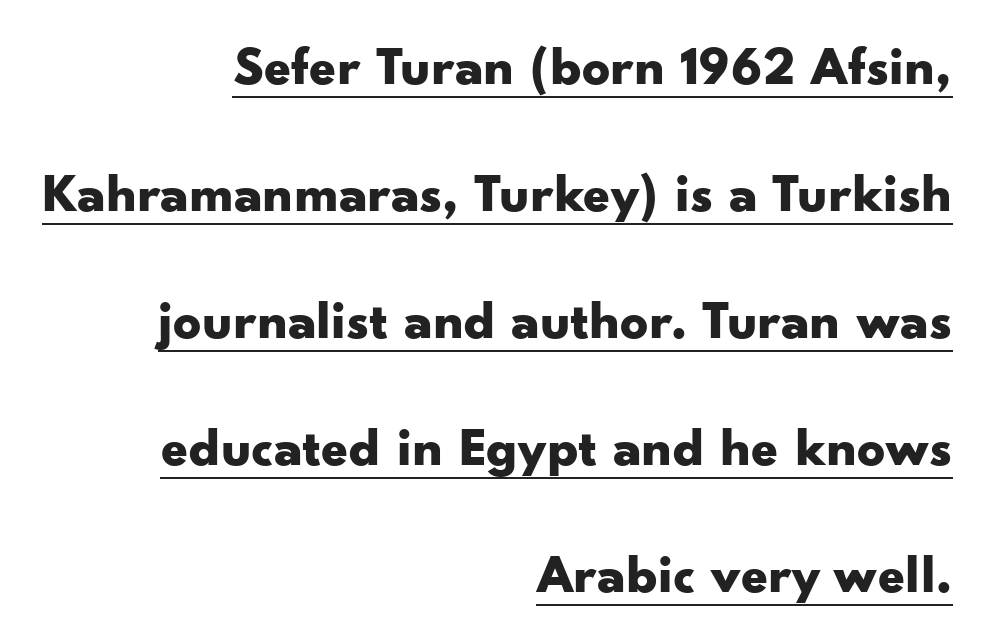
The image shows 55 px bold, wide sans-serif type, upright; set right-aligned, loose line spacing (2.31x), normal letter spacing, underlined; low stroke contrast and a small x-height.
